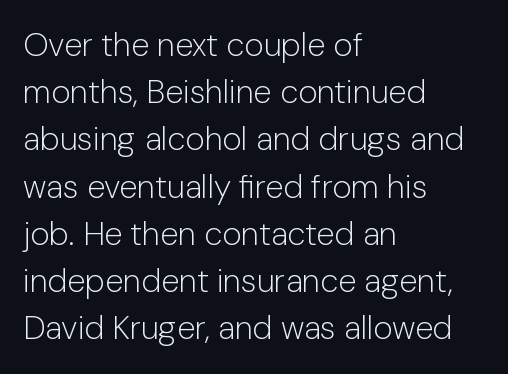
Q: Is the text bold? A: No.
Q: Is the text italic (slanted)? A: No, it is upright.
Q: Is the typeface a serif or a sans-serif typeface? A: Sans-serif.
Q: Is the text underlined? A: No.
Q: How is the paragraph aligned? A: Left-aligned.
Q: Is the spacing between letters normal or unusually wide? A: Normal.
Q: Is the spacing between lines tight, normal or loose? A: Normal.
Q: Width (condensed, normal, or wide)? A: Normal.
Q: Stroke contrast? A: Low.
Q: x-height? A: Medium.
Q: Monospaced? A: No.
